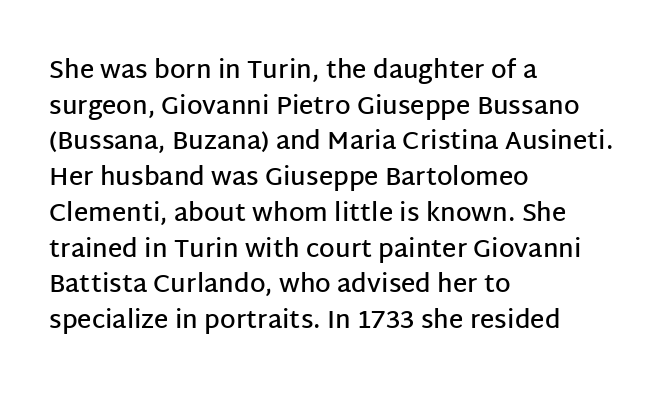
The vertical gap from one line to the next is medium. Which margin do the lines hug? The left one — the right edge is uneven. If you drew a line through each stem, it would be perfectly vertical. Has an underline been added? It has not.
